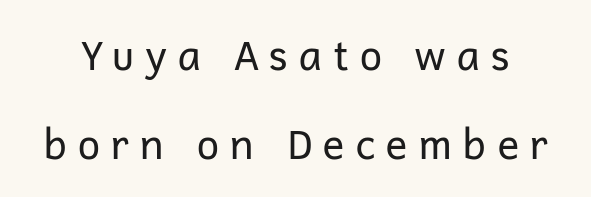
Think of a printed novel: that variable character pitch is what you see here. Summary of vertical rhythm: relaxed, with wide interline spacing. This is roman type, the default non-slanted kind. Look at the bottom of the vertical strokes: they stop flat, with no serifs. Between one letter and the next there's a generous, obvious gap. Heft: none added — not bold.
